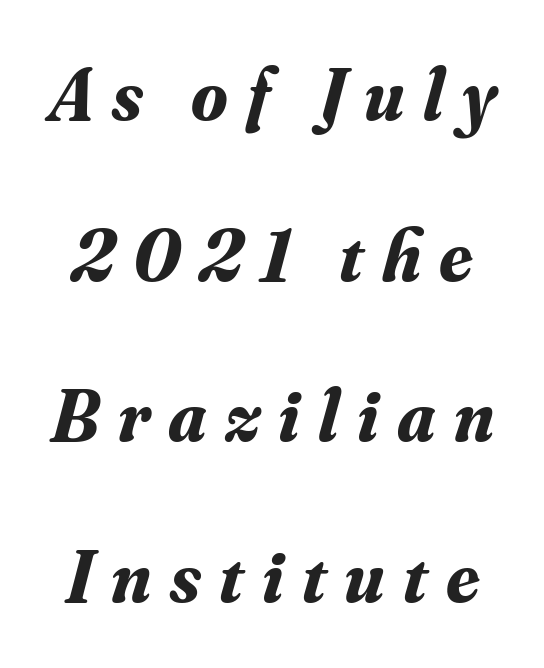
Q: Is the text bold? A: Yes.
Q: Is the text italic (slanted)? A: Yes, it leans right by about 16 degrees.
Q: Is the typeface a serif or a sans-serif typeface? A: Serif.
Q: Is the text underlined? A: No.
Q: Is the spacing between letters normal or unusually wide? A: Unusually wide.
Q: Is the spacing between lines tight, normal or loose? A: Loose.
Q: Width (condensed, normal, or wide)? A: Normal.
Q: Stroke contrast? A: Medium.
Q: x-height? A: Small.
Q: Monospaced? A: No.
